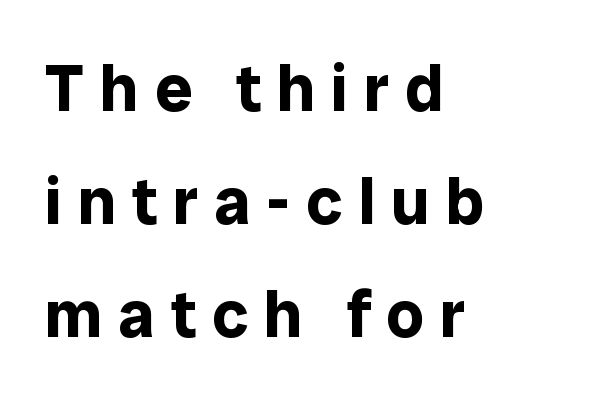
The image shows 66 px bold sans-serif type, upright; set left-aligned, line spacing 1.71x, unusually wide letter spacing (+0.24 em), not underlined; low stroke contrast and a medium x-height.
